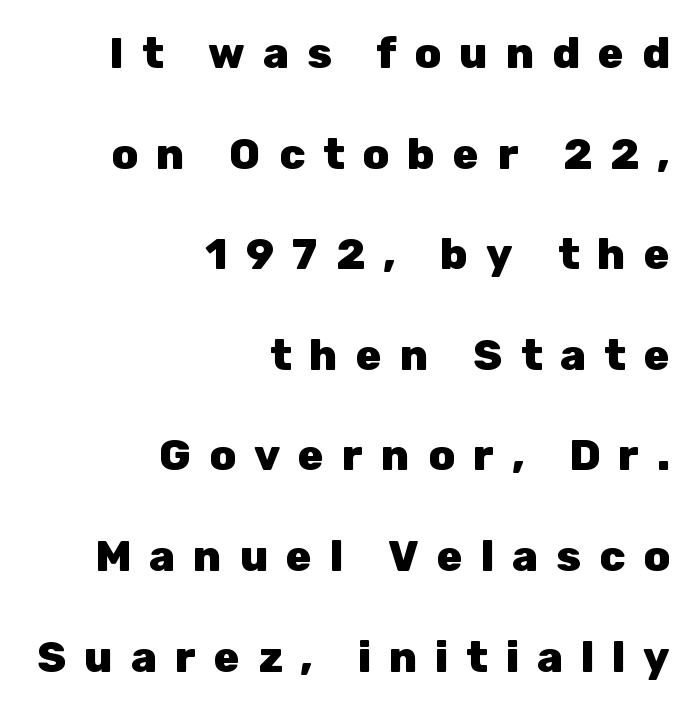
{"serif": "no", "italic": "no", "bold": "yes", "weight": "heavy", "width": "normal", "stroke_contrast": "low", "x_height": "medium", "monospaced": "no", "underline": "no", "align": "right", "line_spacing": "loose", "line_spacing_ratio": 2.34, "letter_spacing": "wide", "letter_spacing_em": 0.42, "glyph_px": 43}
